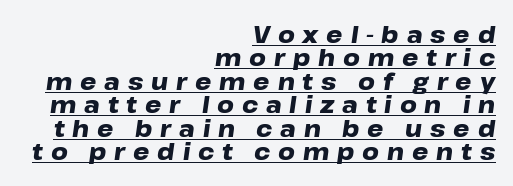
The axis of the letterforms is tilted away from vertical. The line-height multiplier appears low, near solid setting. The tracking reads as deliberately expanded to a designer's eye. The rag falls on the left side of this text block.
